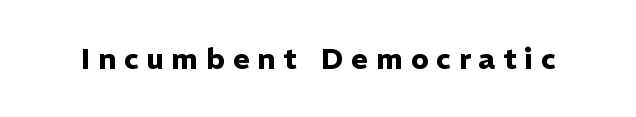
{"serif": "no", "italic": "no", "bold": "yes", "weight": "heavy", "width": "normal", "stroke_contrast": "low", "x_height": "medium", "monospaced": "no", "underline": "no", "letter_spacing": "wide", "letter_spacing_em": 0.27, "glyph_px": 29}
